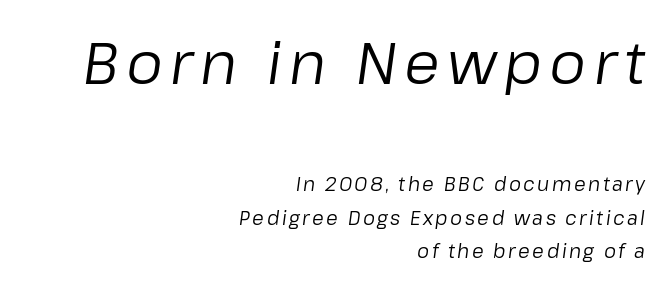
The image shows 58 px regular-weight type, italic (leaning right); set right-aligned, line spacing 1.77x, not underlined; the first (top) block is 3.05x larger; low stroke contrast and a medium x-height.
